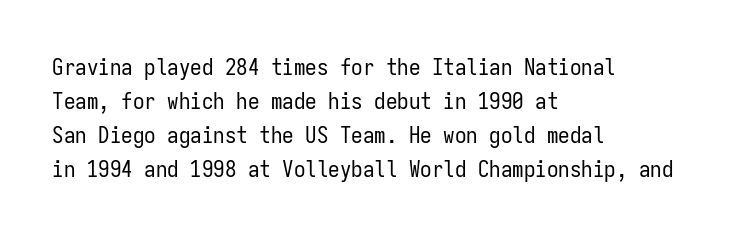
{"italic": "no", "bold": "no", "underline": "no", "align": "left", "line_spacing": "normal", "line_spacing_ratio": 1.48, "letter_spacing": "normal", "letter_spacing_em": 0.0, "glyph_px": 23}
